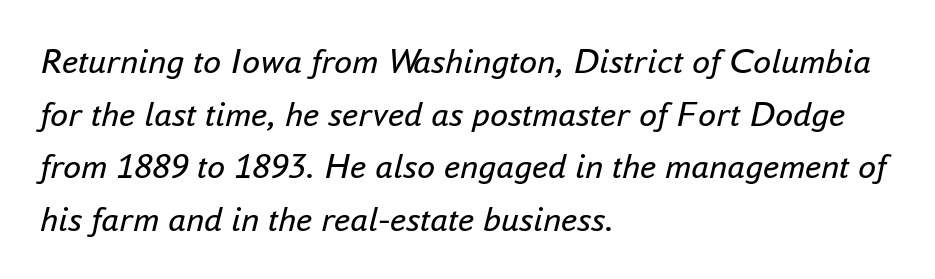
The image shows 36 px regular-weight type, italic (leaning right); set left-aligned, normal line spacing (1.46x), normal letter spacing, not underlined; low stroke contrast and a small x-height.
